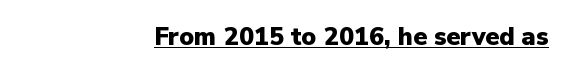
{"italic": "no", "bold": "yes", "underline": "yes", "align": "right", "letter_spacing": "normal", "letter_spacing_em": 0.0, "glyph_px": 25}
